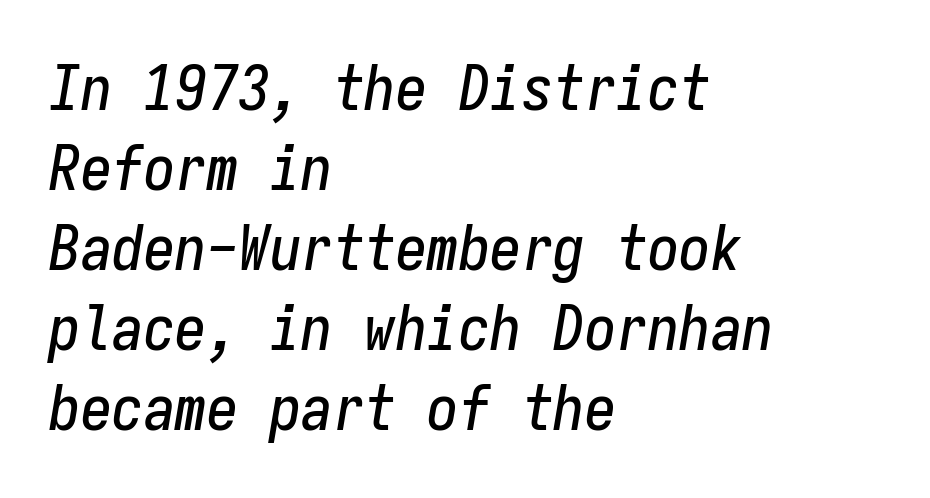
Left-aligned paragraph, ragged on the right. This sample has the even, mechanical cadence of fixed-width lettering. This rendering leaves character spacing at its baseline value. Interline gaps are of average width in this sample. No word sits above an underline. The passage shown leans; its letterforms are oblique.
